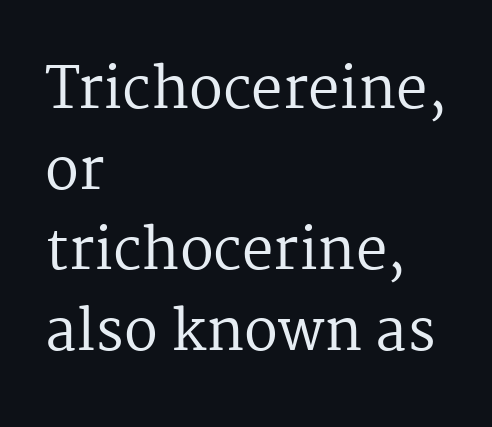
{"serif": "yes", "italic": "no", "bold": "no", "weight": "regular", "width": "normal", "stroke_contrast": "medium", "x_height": "medium", "monospaced": "no", "underline": "no", "align": "left", "line_spacing": "normal", "line_spacing_ratio": 1.44, "letter_spacing": "normal", "letter_spacing_em": 0.0, "glyph_px": 56}
